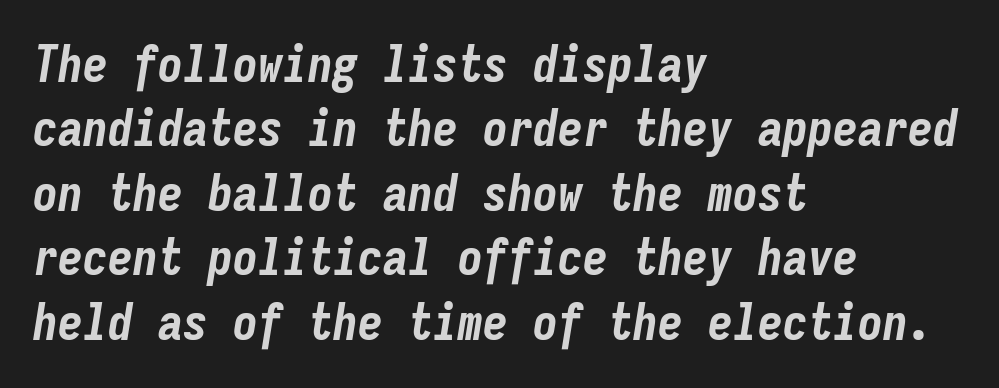
{"italic": "yes", "lean": "right", "slant_degrees": 9, "bold": "yes", "weight": "bold", "width": "condensed", "stroke_contrast": "low", "x_height": "medium", "monospaced": "yes", "underline": "no", "align": "left", "line_spacing": "normal", "line_spacing_ratio": 1.29, "letter_spacing": "normal", "letter_spacing_em": 0.0, "glyph_px": 50}
